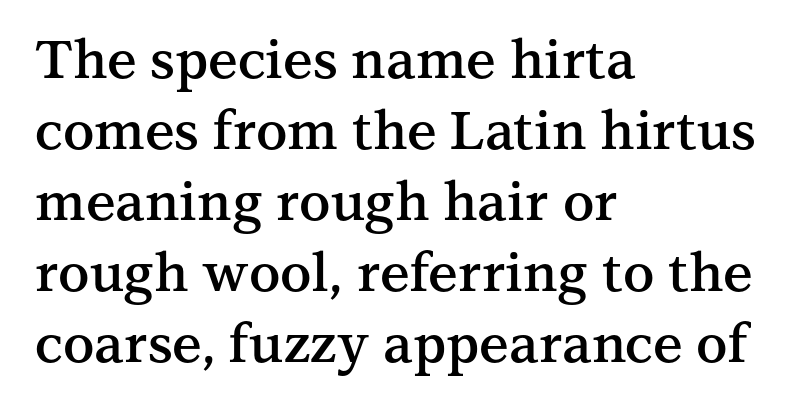
Baseline-to-baseline distance is the conventional proportion of letter height. The font's upright variant was chosen for this text. Which margin do the lines hug? The left one — the right edge is uneven. What weight is shown? A semibold, between regular and bold. This rendering employs a face with finishing strokes, i.e., a serif.
